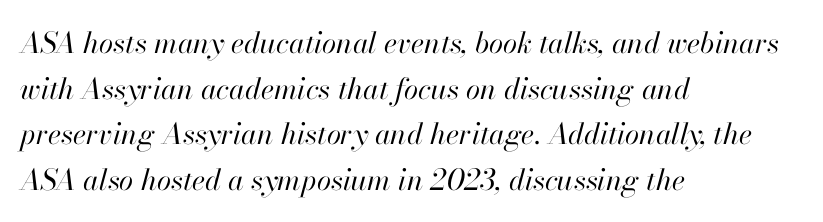
The image shows 29 px regular-weight type, italic (leaning right); set left-aligned, normal line spacing (1.57x), normal letter spacing, not underlined; high stroke contrast and a small x-height.
